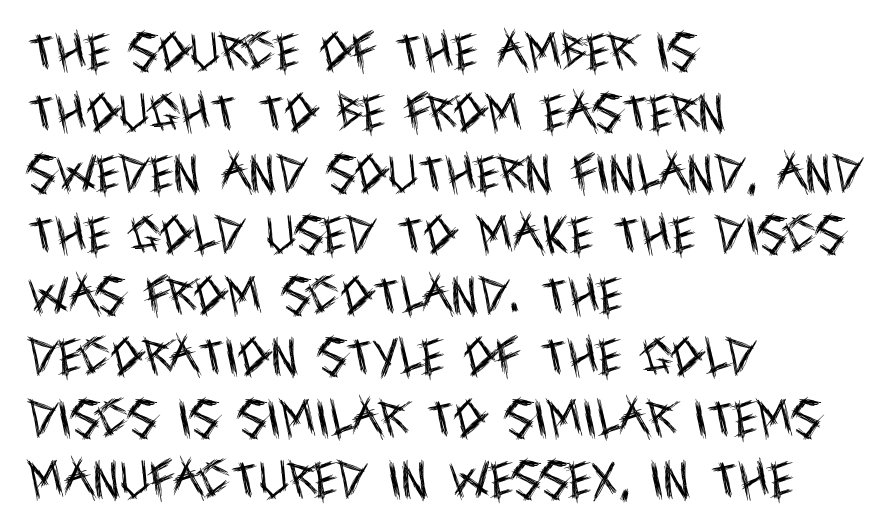
{"serif": "no", "italic": "no", "bold": "no", "weight": "regular", "width": "condensed", "x_height": "large", "monospaced": "no", "underline": "no", "align": "left", "line_spacing": "normal", "line_spacing_ratio": 1.49, "letter_spacing": "normal", "letter_spacing_em": 0.0, "glyph_px": 41}
